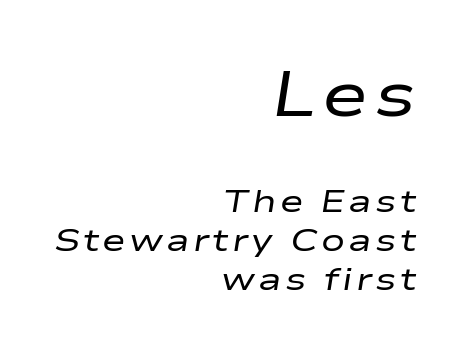
{"italic": "yes", "lean": "right", "slant_degrees": 9, "bold": "no", "weight": "regular", "width": "wide", "stroke_contrast": "low", "x_height": "medium", "monospaced": "no", "underline": "no", "align": "right", "line_spacing_ratio": 1.22, "larger_block": "first", "size_ratio": 1.97, "glyph_px": 63}
